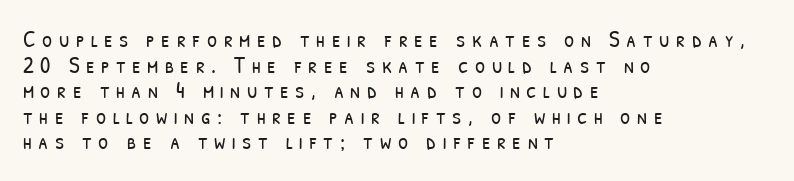
Q: Is the text bold? A: No.
Q: Is the text underlined? A: No.
Q: How is the paragraph aligned? A: Left-aligned.
Q: Is the spacing between letters normal or unusually wide? A: Unusually wide.
Q: Is the spacing between lines tight, normal or loose? A: Tight.
